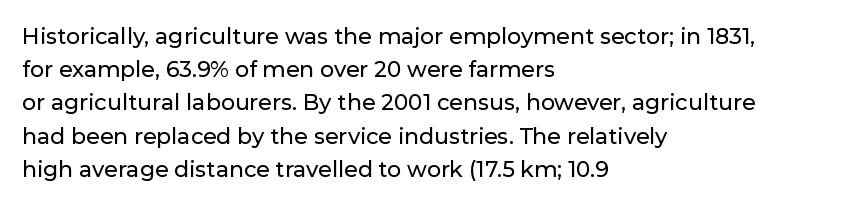
Q: Is the text italic (slanted)? A: No, it is upright.
Q: Is the text underlined? A: No.
Q: How is the paragraph aligned? A: Left-aligned.
Q: Is the spacing between letters normal or unusually wide? A: Normal.
Q: Is the spacing between lines tight, normal or loose? A: Normal.
